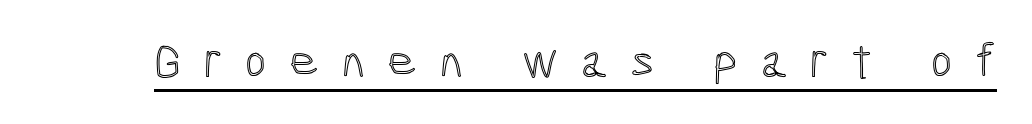
The image shows 51 px condensed type, upright; set unusually wide letter spacing (+0.44 em), underlined; a medium x-height.
